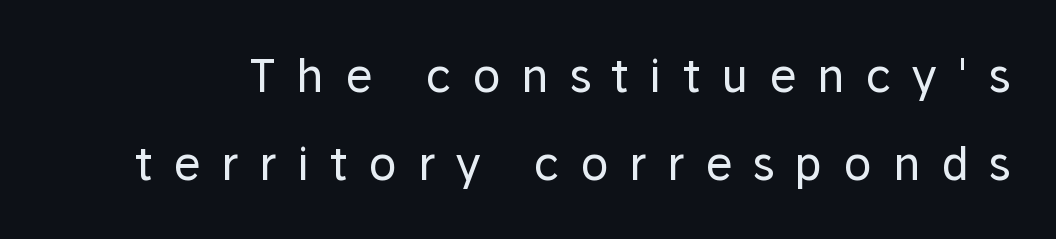
Honestly, there is no underline to notice here at all. The font is comparable to plain body text, perhaps lighter. The line texture is sparse and dotted thanks to wide tracking. A typesetter would call this leading open, well beyond the default. Each letter's strokes conclude bluntly, with no projecting serifs. Varying glyph widths throughout — classic text-font behaviour.
